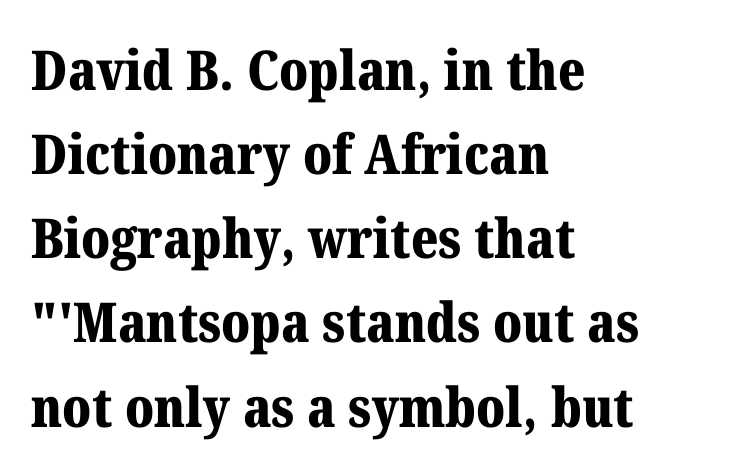
The image shows 55 px bold serif type, upright; set left-aligned, normal line spacing (1.53x), normal letter spacing, not underlined; medium stroke contrast and a medium x-height.
